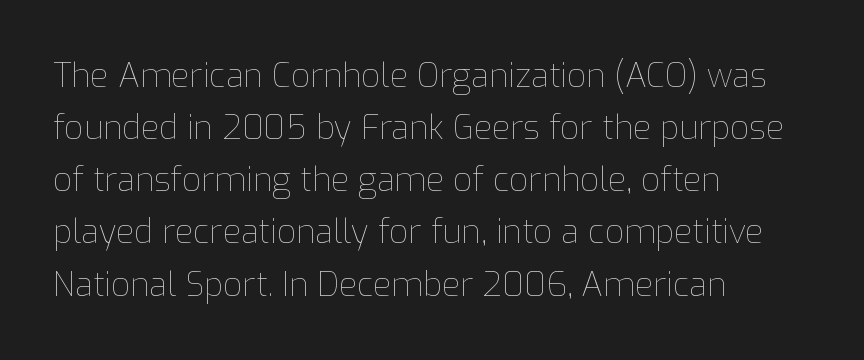
The gaps between neighbouring characters are ordinary and unremarkable. Horizontal alignment here is leftward, the default for most running prose. Is this a fixed-width face? No — the glyphs have proportional, varying widths. The foot of each line stays bare and open.
